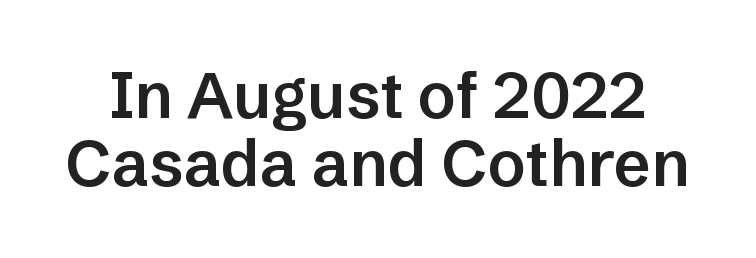
Q: Is the text bold? A: Semi-bold.
Q: Is the text italic (slanted)? A: No, it is upright.
Q: Is the typeface a serif or a sans-serif typeface? A: Sans-serif.
Q: Is the text underlined? A: No.
Q: Is the spacing between letters normal or unusually wide? A: Normal.
Q: Is the spacing between lines tight, normal or loose? A: Tight.
Q: Width (condensed, normal, or wide)? A: Normal.
Q: Stroke contrast? A: Low.
Q: x-height? A: Medium.
Q: Monospaced? A: No.
